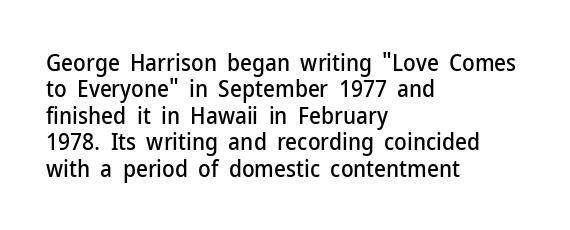
Default kerning and tracking; the words read as compact shapes. Cramped leading. In CSS terms this would be text-align: left. The lettering holds an erect, upright posture throughout. Honestly, there is no underline to notice here at all.
